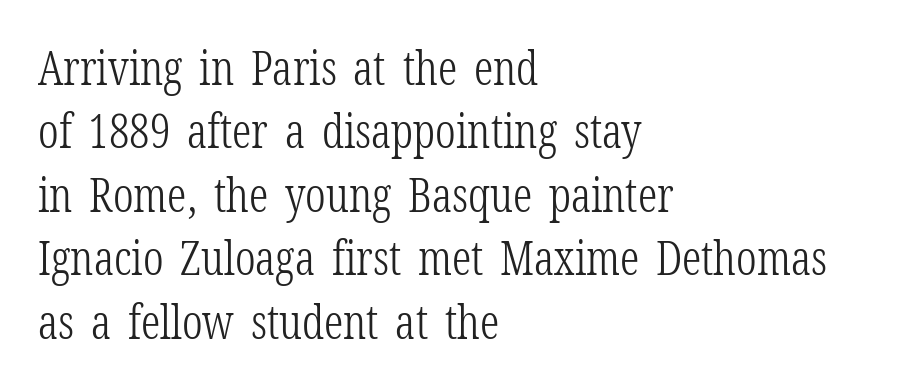
A typesetter would call this proportional, since set widths differ per character. Regular leading. Only glyphs here, with clear space below each row. The face used here is seriffed, in the tradition of book romans.
